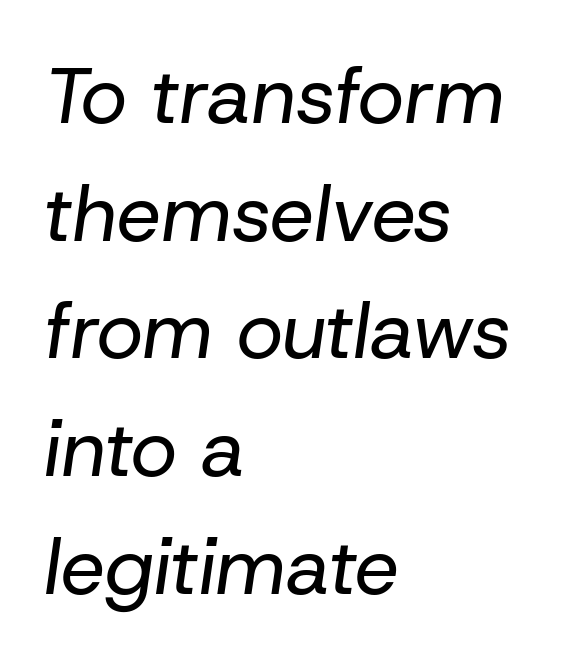
The image shows 79 px regular-weight type, italic (leaning right); set left-aligned, normal line spacing (1.49x), normal letter spacing, not underlined; low stroke contrast and a medium x-height.
